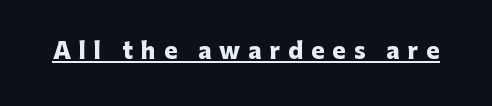
Stroke thickness is high; the sample reads as a true bold. Caption: lettering with a line underneath. This is the regular roman posture of the typeface. The letterforms stand isolated, each surrounded by extra space.
